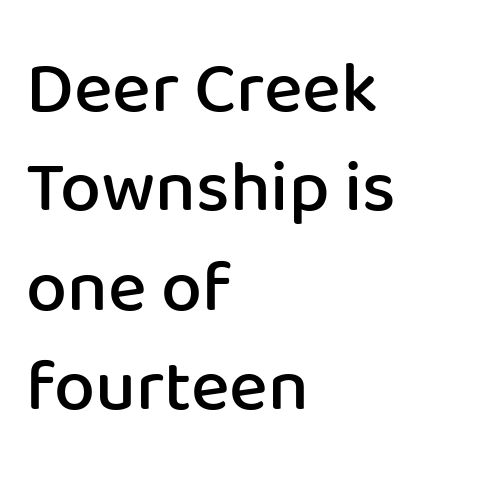
Tall strokes in this sample are plumb rather than angled. Emphasis by weight is partial: semibold. The ragged edge is on the right, which tells us the setting is flush left. Here the glyphs are tracked normally, forming tight word shapes. Letters rest on an invisible, unmarked baseline. Character widths vary here, with narrow letters taking less room than wide ones.
